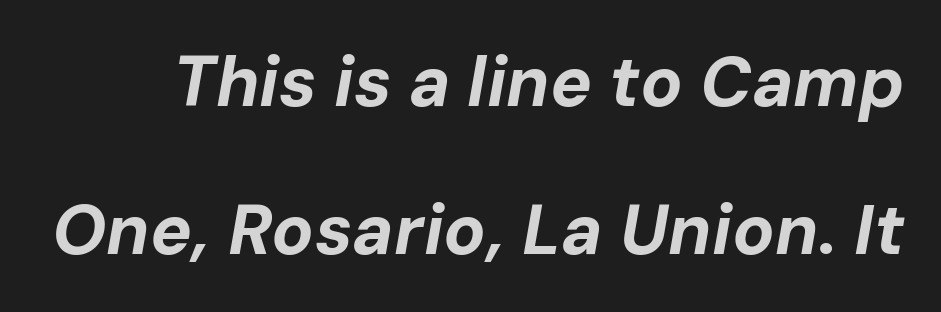
The image shows 70 px bold type, italic (leaning right); set loose line spacing (2.11x), normal letter spacing, not underlined; low stroke contrast and a medium x-height.
